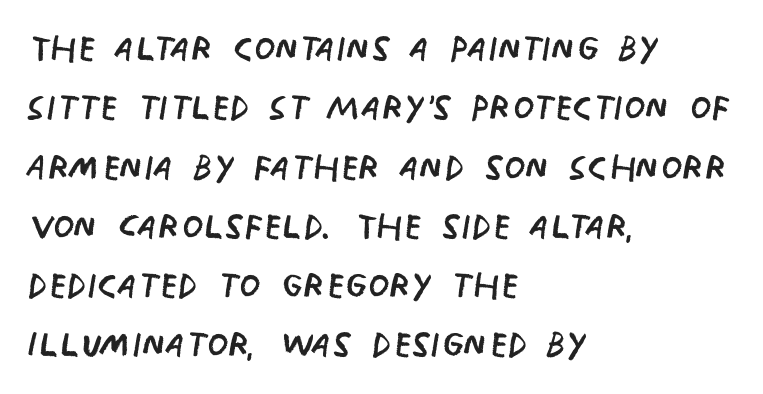
The face used here is proportionally spaced, like ordinary book or web type. Each letter's strokes conclude bluntly, with no projecting serifs. No extra tracking has been applied to these lines. Stem width sits at or under what a default text font uses.
